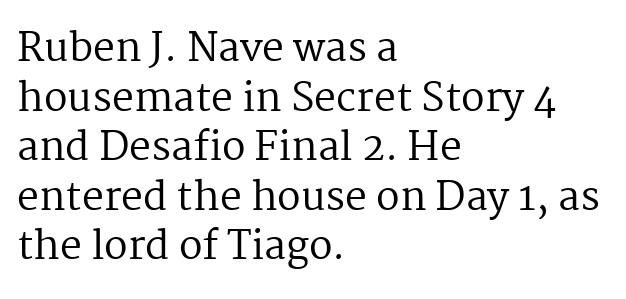
{"serif": "yes", "italic": "no", "bold": "no", "weight": "regular", "width": "normal", "stroke_contrast": "medium", "x_height": "medium", "monospaced": "no", "underline": "no", "align": "left", "line_spacing": "normal", "line_spacing_ratio": 1.27, "letter_spacing": "normal", "letter_spacing_em": 0.0, "glyph_px": 39}
